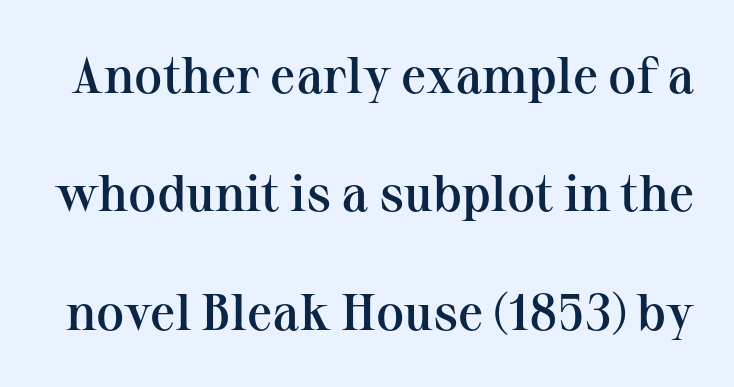
{"serif": "yes", "italic": "no", "bold": "semi", "weight": "semibold", "width": "normal", "stroke_contrast": "medium", "x_height": "medium", "monospaced": "no", "underline": "no", "line_spacing": "loose", "line_spacing_ratio": 2.32, "letter_spacing": "normal", "letter_spacing_em": 0.0, "glyph_px": 51}
